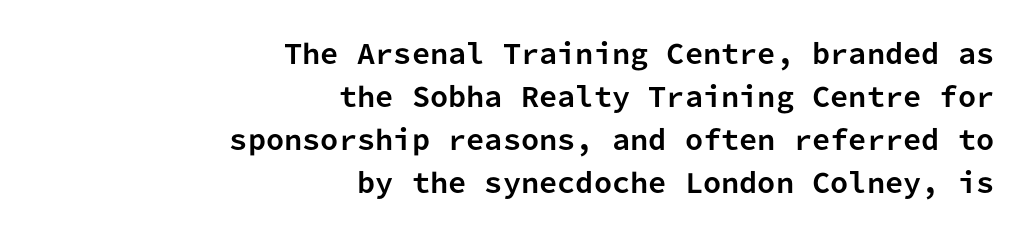
Q: Is the text bold? A: Yes.
Q: Is the text italic (slanted)? A: No, it is upright.
Q: Is the text underlined? A: No.
Q: How is the paragraph aligned? A: Right-aligned.
Q: Is the spacing between letters normal or unusually wide? A: Normal.
Q: Is the spacing between lines tight, normal or loose? A: Normal.
